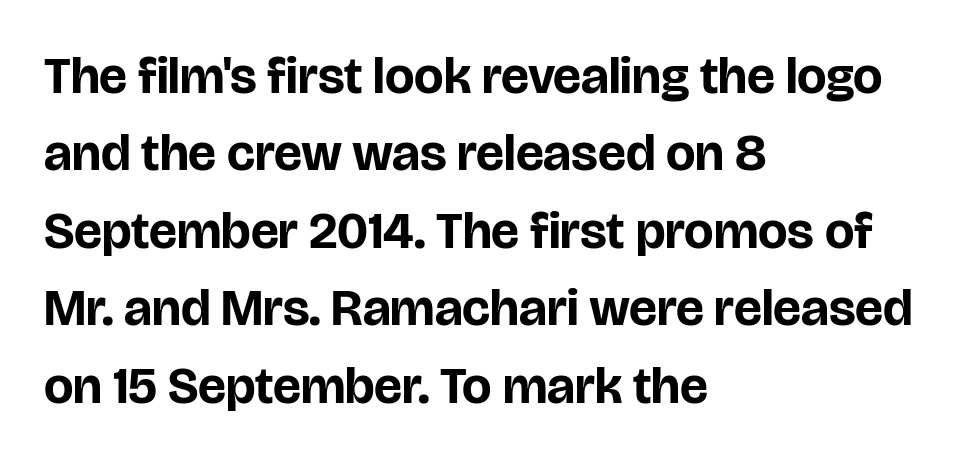
The image shows 52 px bold sans-serif type, upright; set left-aligned, normal line spacing (1.49x), normal letter spacing, not underlined; low stroke contrast and a large x-height.
